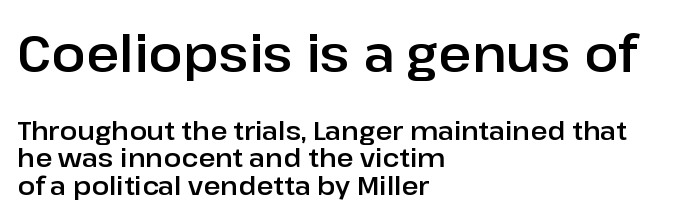
{"serif": "no", "italic": "no", "width": "normal", "stroke_contrast": "low", "x_height": "medium", "monospaced": "no", "underline": "no", "align": "left", "line_spacing": "tight", "line_spacing_ratio": 1.06, "letter_spacing": "normal", "letter_spacing_em": 0.0, "larger_block": "first", "size_ratio": 1.96, "glyph_px": 51}
